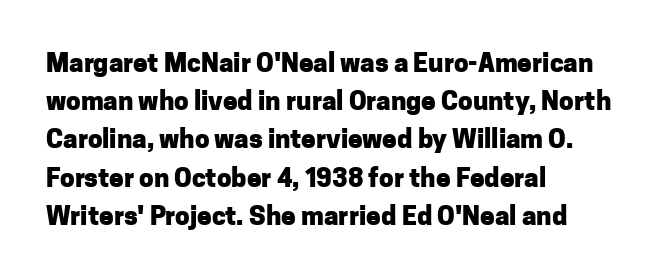
The image shows 26 px bold type, upright; set left-aligned, normal line spacing (1.47x), normal letter spacing, not underlined.
